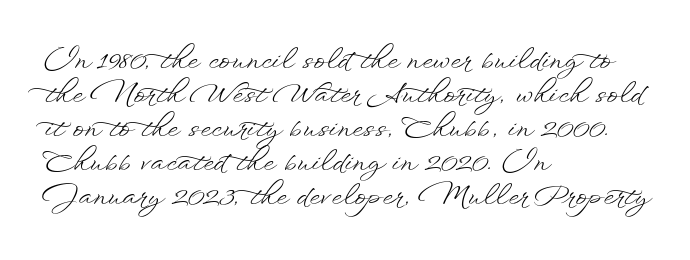
{"bold": "no", "underline": "no", "align": "left", "line_spacing": "normal", "line_spacing_ratio": 1.26, "letter_spacing": "normal", "letter_spacing_em": 0.0, "glyph_px": 27}
